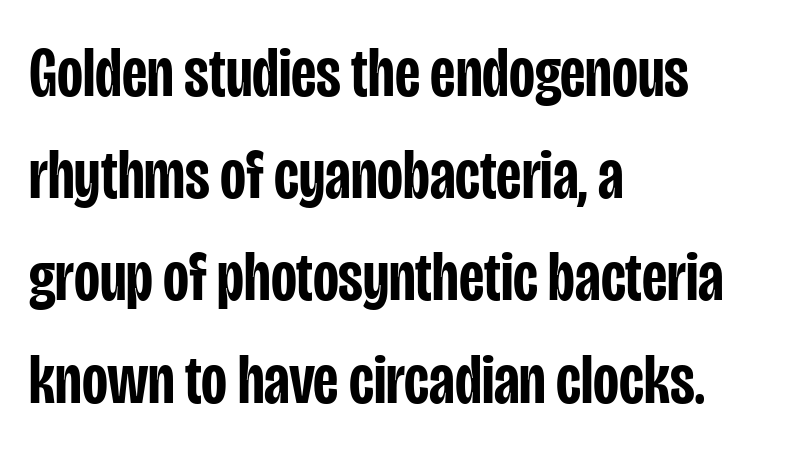
The image shows 71 px semibold, condensed sans-serif type, upright; set left-aligned, normal line spacing (1.44x), normal letter spacing, not underlined; low stroke contrast and a large x-height.
